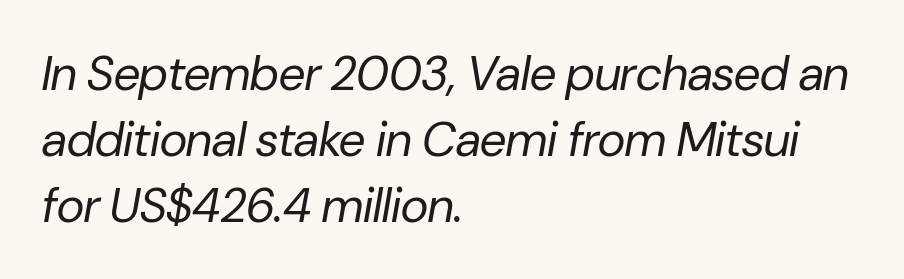
The image shows 48 px regular-weight type, italic (leaning right); set left-aligned, normal line spacing (1.37x), normal letter spacing, not underlined; low stroke contrast and a medium x-height.
